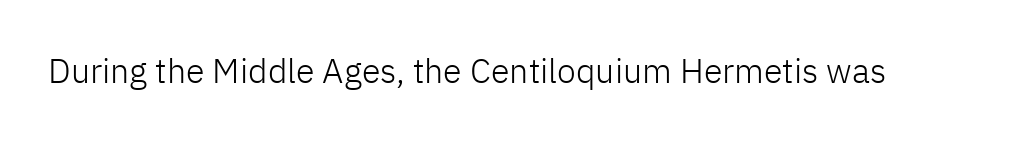
Q: Is the text bold? A: No.
Q: Is the text italic (slanted)? A: No, it is upright.
Q: Is the typeface a serif or a sans-serif typeface? A: Sans-serif.
Q: Is the text underlined? A: No.
Q: Is the spacing between letters normal or unusually wide? A: Normal.
Q: Width (condensed, normal, or wide)? A: Normal.
Q: Stroke contrast? A: Low.
Q: x-height? A: Medium.
Q: Monospaced? A: No.
